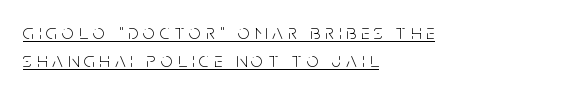
The image shows 21 px text type, upright; set left-aligned, normal line spacing (1.34x), unusually wide letter spacing (+0.24 em), underlined.
